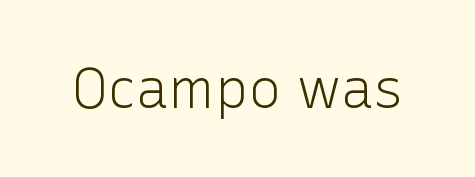
{"serif": "no", "italic": "no", "bold": "no", "weight": "light", "width": "normal", "stroke_contrast": "low", "x_height": "medium", "monospaced": "no", "underline": "no", "letter_spacing": "normal", "letter_spacing_em": 0.0, "glyph_px": 55}
